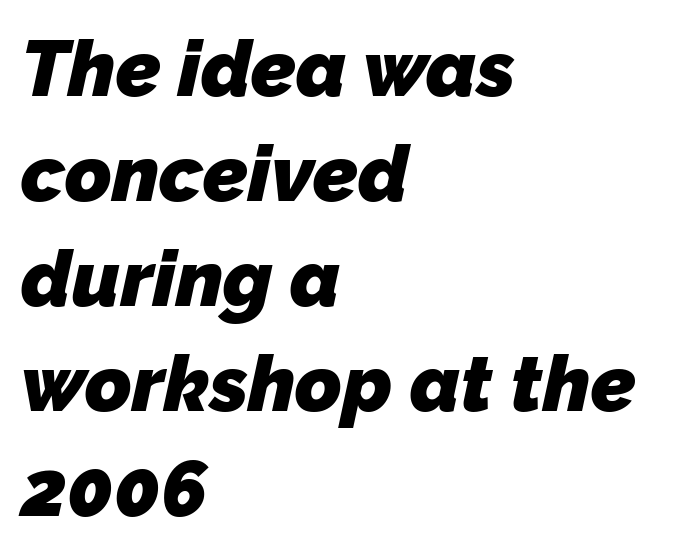
The image shows 79 px heavy sans-serif type; set left-aligned, normal line spacing (1.33x), normal letter spacing, not underlined; low stroke contrast and a medium x-height.
